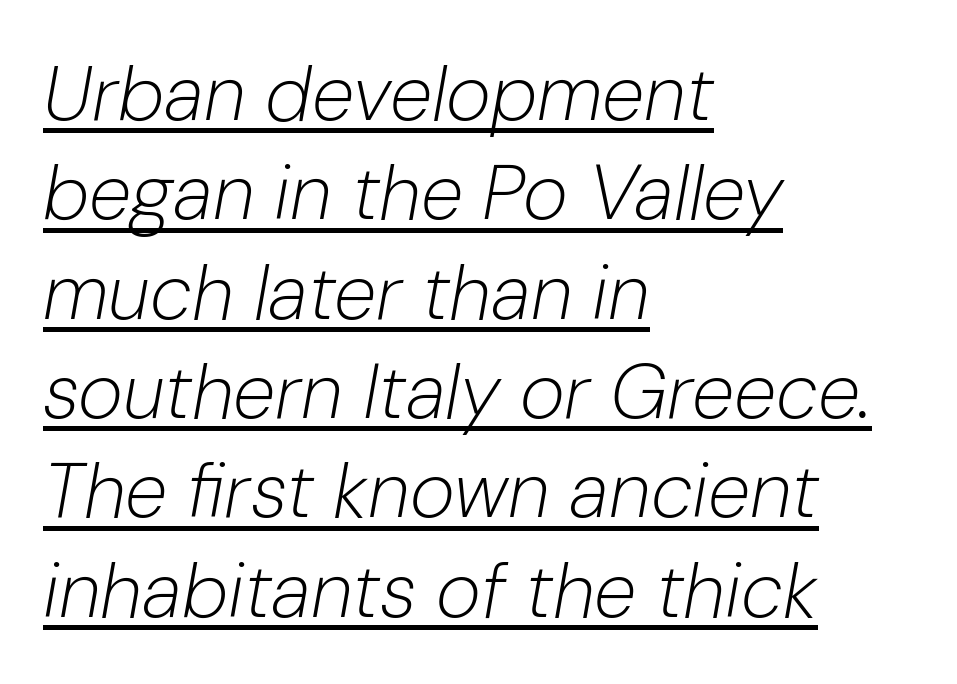
What decoration does the sample have? An underline. Posture: slanted. Horizontally, the lines are justified to the leading edge only. Students, observe: this is what conventionally led text looks like. This sample has the flowing, uneven cadence of proportional lettering.
